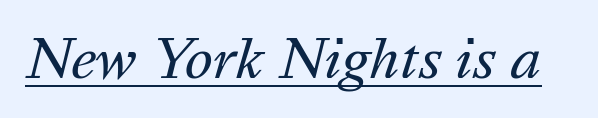
The image shows 53 px regular-weight type, italic (leaning right); set normal letter spacing, underlined; medium stroke contrast and a medium x-height.
